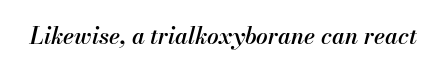
Q: Is the text bold? A: Semi-bold.
Q: Is the text italic (slanted)? A: Yes, it leans right by about 13 degrees.
Q: Is the text underlined? A: No.
Q: Is the spacing between letters normal or unusually wide? A: Normal.
